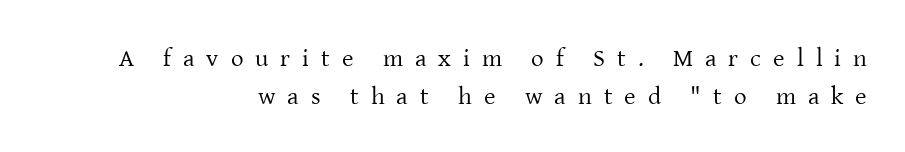
{"italic": "no", "bold": "no", "underline": "no", "align": "right", "line_spacing": "normal", "line_spacing_ratio": 1.52, "letter_spacing": "wide", "letter_spacing_em": 0.48, "glyph_px": 25}
